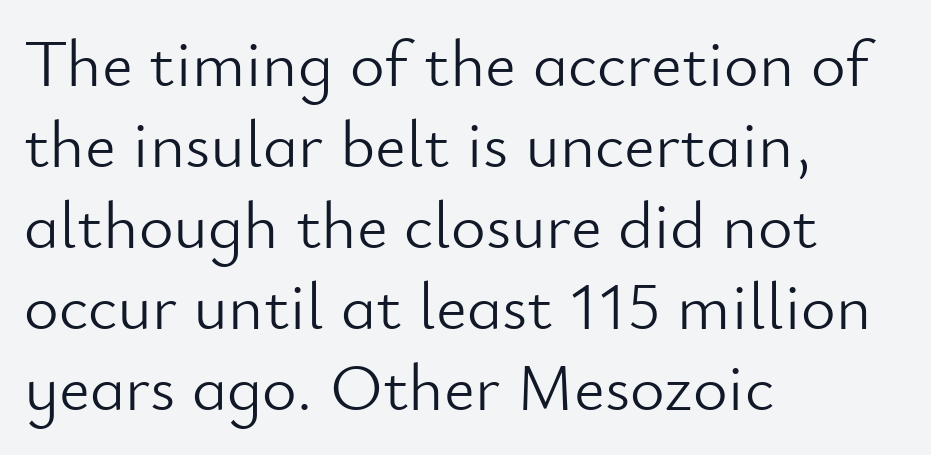
The image shows 67 px light sans-serif type, upright; set left-aligned, line spacing 1.21x, normal letter spacing, not underlined; low stroke contrast and a small x-height.
